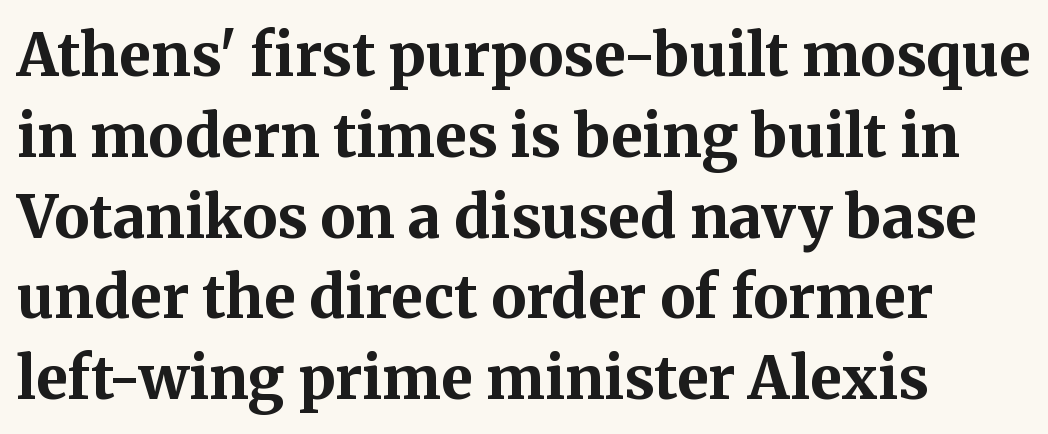
{"serif": "yes", "italic": "no", "bold": "yes", "weight": "bold", "width": "normal", "stroke_contrast": "medium", "x_height": "medium", "monospaced": "no", "underline": "no", "align": "left", "line_spacing": "normal", "line_spacing_ratio": 1.37, "letter_spacing": "normal", "letter_spacing_em": 0.0, "glyph_px": 59}
